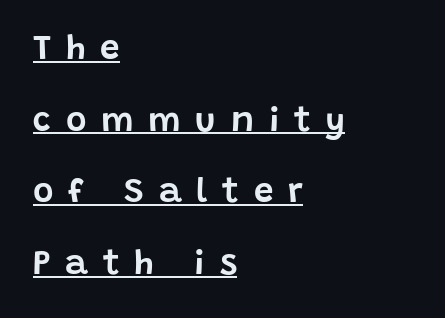
The face used here is proportionally spaced, like ordinary book or web type. Does extra space separate the letters? Yes, quite a lot of it. What decoration does the sample have? An underline. Quick note: interline space is abundant.
